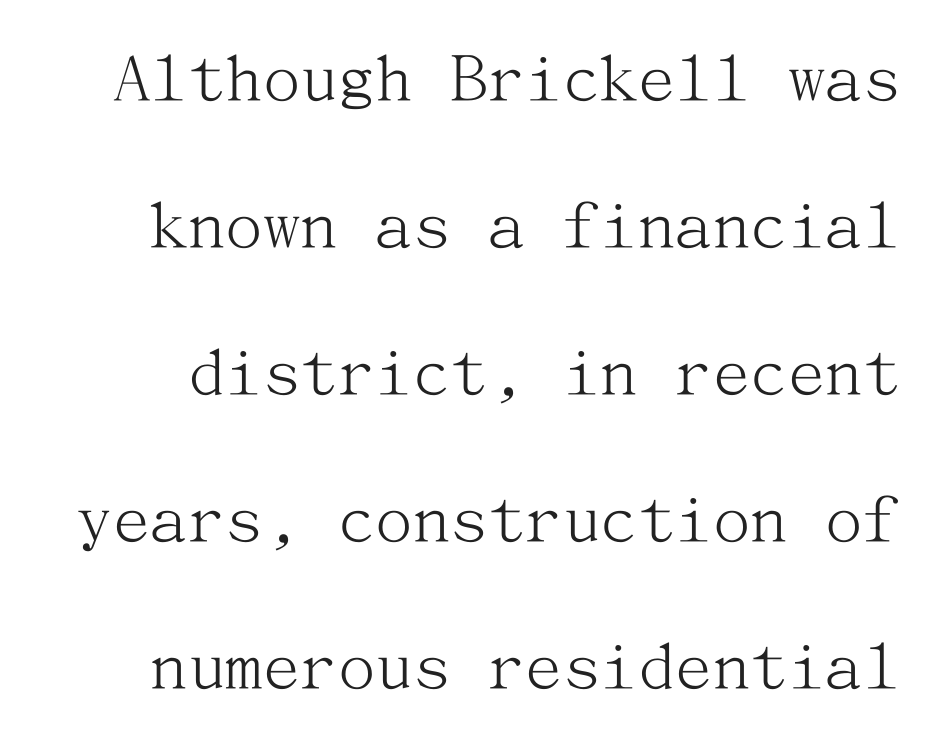
{"serif": "yes", "italic": "no", "bold": "no", "weight": "light", "width": "normal", "stroke_contrast": "medium", "x_height": "medium", "underline": "no", "line_spacing": "loose", "line_spacing_ratio": 1.96, "letter_spacing": "normal", "letter_spacing_em": 0.0, "glyph_px": 75}
